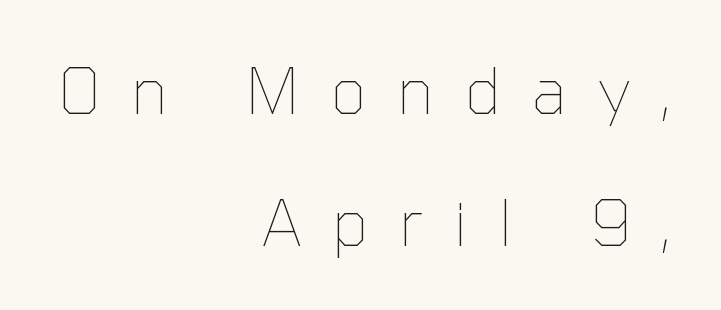
In terms of posture, this sample is upright. Quick note: underline off. The paragraph shown leans on its right margin. Each letter keeps its own natural width here, so spacing adapts to shape. The cut favours lightness, reaching ordinary text weight at its darkest. Summary of vertical rhythm: relaxed, with wide interline spacing.
